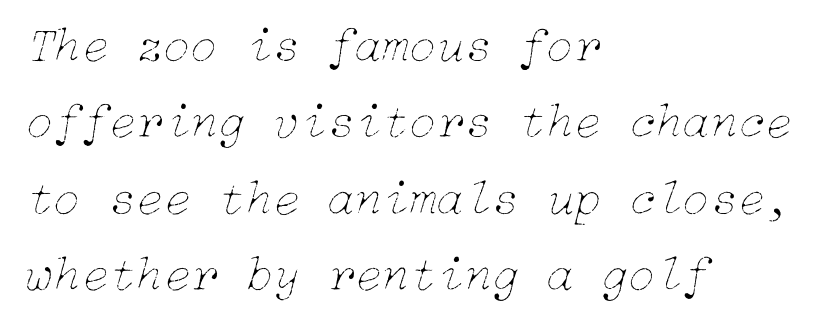
Tall strokes in this sample are angled rather than plumb. What's the leading like? Ordinary, nothing unusual. Heft: none added — not bold. Nobody touched the tracking dial on this one.
